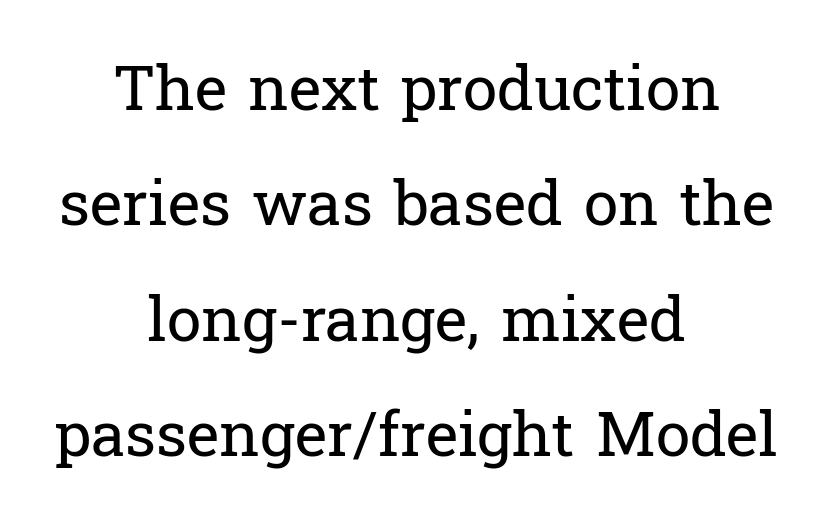
Q: Is the text bold? A: No.
Q: Is the text italic (slanted)? A: No, it is upright.
Q: Is the typeface a serif or a sans-serif typeface? A: Serif.
Q: Is the text underlined? A: No.
Q: How is the paragraph aligned? A: Centered.
Q: Is the spacing between letters normal or unusually wide? A: Normal.
Q: Width (condensed, normal, or wide)? A: Normal.
Q: Stroke contrast? A: Low.
Q: x-height? A: Medium.
Q: Monospaced? A: No.
